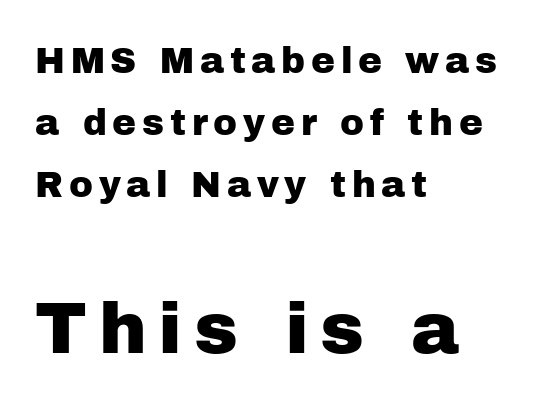
{"serif": "no", "italic": "no", "width": "normal", "stroke_contrast": "low", "x_height": "medium", "monospaced": "no", "underline": "no", "align": "left", "line_spacing_ratio": 1.72, "larger_block": "second", "size_ratio": 2.0, "glyph_px": 72}
